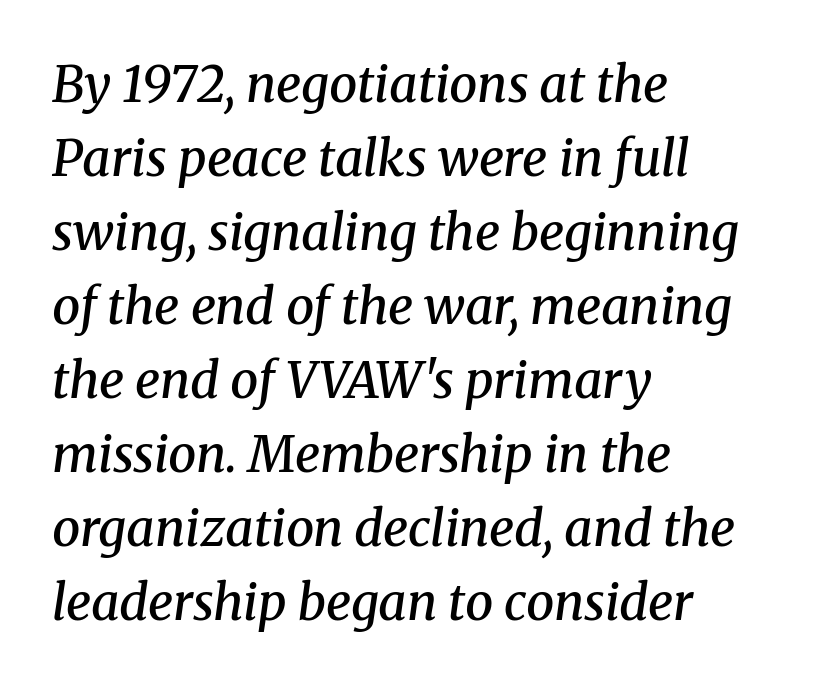
The image shows 50 px semibold serif type, italic (leaning right); set left-aligned, normal line spacing (1.48x), normal letter spacing, not underlined; medium stroke contrast and a medium x-height.
